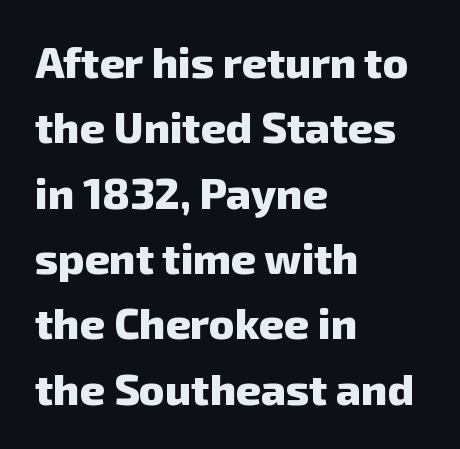
Nobody drew a line under any word here. Compared with an ordinary text face, these strokes are far heavier — a full bold. Tracking here is standard; glyphs follow each other at the usual distance. Honestly, the row spacing looks completely unremarkable. Layout note: lines flush left. Proportional: the letters do not fall into vertical columns.
